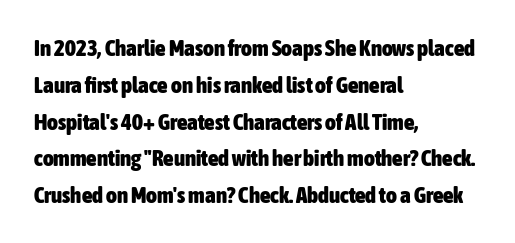
{"italic": "no", "bold": "yes", "underline": "no", "align": "left", "line_spacing": "normal", "line_spacing_ratio": 1.6, "letter_spacing": "normal", "letter_spacing_em": 0.0, "glyph_px": 23}
